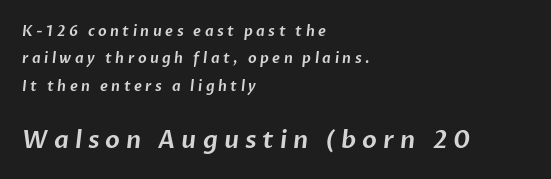
The image shows 24 px text type; set left-aligned, loose line spacing (1.96x), unusually wide letter spacing (+0.25 em), not underlined; the second (bottom) block is 1.71x larger.
